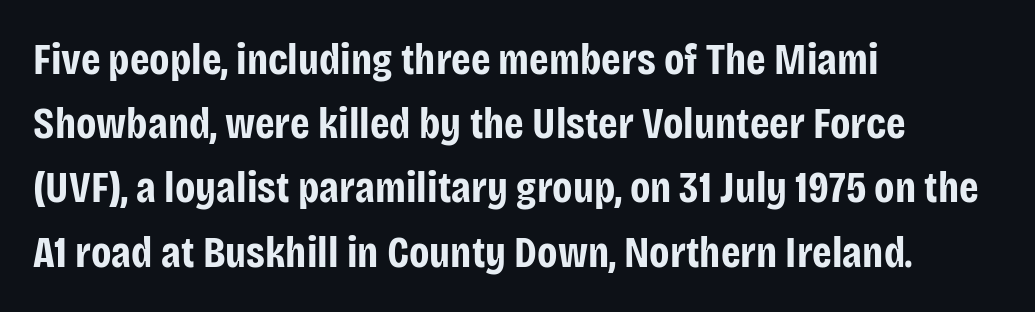
The image shows 44 px bold, condensed sans-serif type, upright; set left-aligned, normal line spacing (1.46x), normal letter spacing, not underlined; low stroke contrast and a large x-height.
